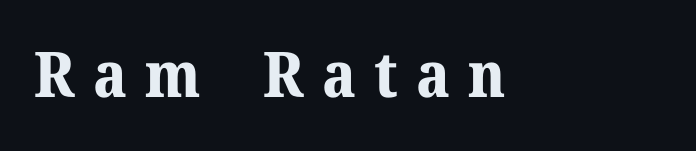
{"serif": "yes", "italic": "no", "bold": "yes", "weight": "bold", "width": "normal", "stroke_contrast": "medium", "x_height": "medium", "monospaced": "no", "underline": "no", "letter_spacing": "wide", "letter_spacing_em": 0.29, "glyph_px": 63}
